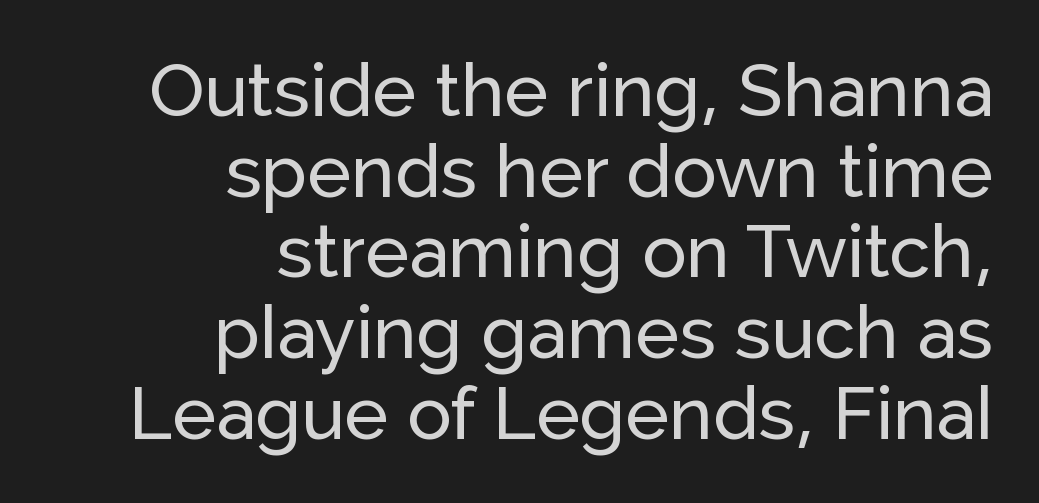
The typography opts for an upright posture over an oblique one. Horizontal bands of white between lines are thin slivers. Caption: standard tracking, unaltered. Proportional: the letters do not fall into vertical columns. The strip under each line holds only bare page.
